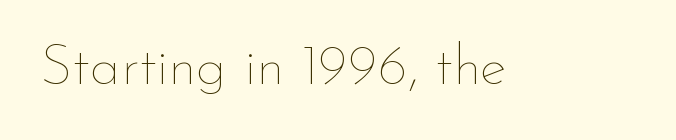
{"italic": "no", "bold": "no", "weight": "thin", "width": "normal", "stroke_contrast": "low", "x_height": "small", "monospaced": "no", "underline": "no", "letter_spacing": "normal", "letter_spacing_em": 0.0, "glyph_px": 57}
